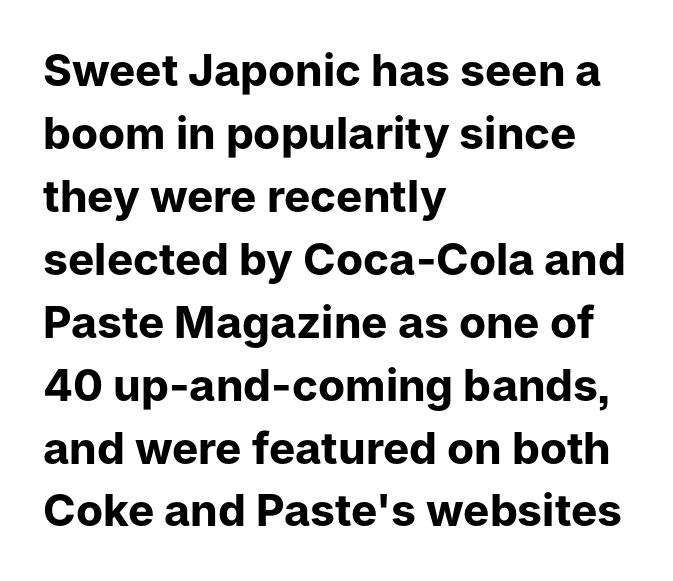
{"serif": "no", "italic": "no", "bold": "yes", "weight": "bold", "width": "normal", "stroke_contrast": "low", "x_height": "medium", "monospaced": "no", "underline": "no", "align": "left", "line_spacing": "normal", "line_spacing_ratio": 1.43, "letter_spacing": "normal", "letter_spacing_em": 0.0, "glyph_px": 44}
